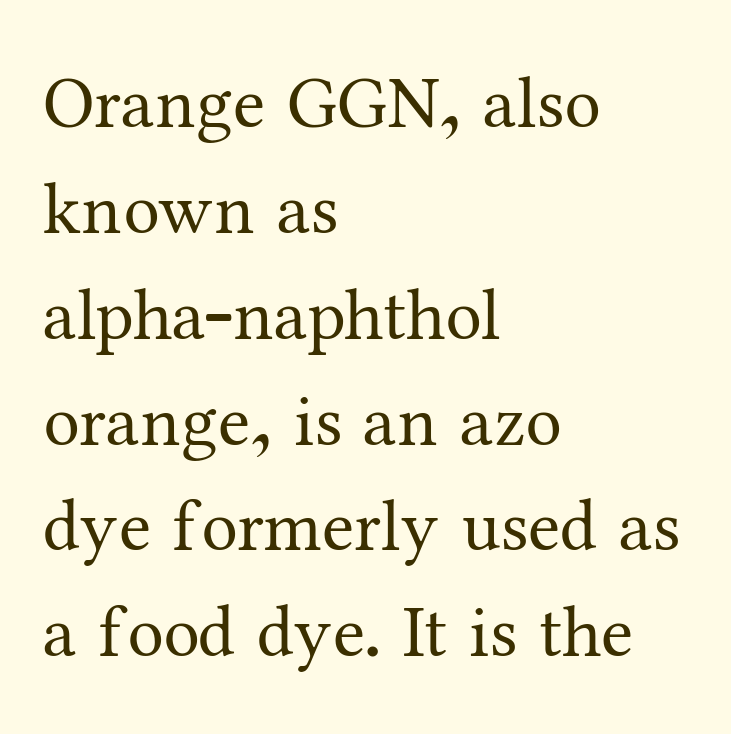
{"serif": "yes", "italic": "no", "bold": "no", "weight": "regular", "width": "normal", "stroke_contrast": "medium", "x_height": "medium", "monospaced": "no", "underline": "no", "align": "left", "line_spacing": "normal", "line_spacing_ratio": 1.45, "letter_spacing": "normal", "letter_spacing_em": 0.0, "glyph_px": 73}
